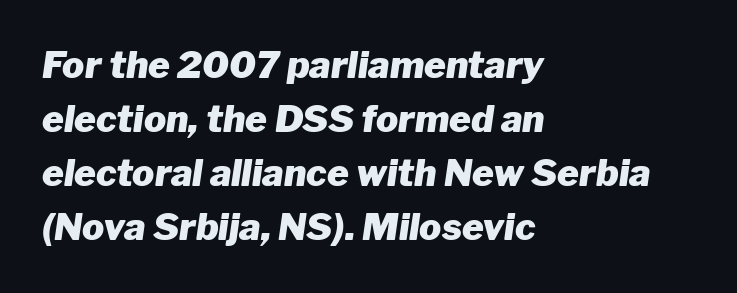
{"italic": "yes", "lean": "right", "slant_degrees": 8, "bold": "yes", "weight": "heavy", "width": "normal", "stroke_contrast": "low", "x_height": "medium", "monospaced": "no", "underline": "no", "align": "left", "line_spacing": "normal", "line_spacing_ratio": 1.46, "letter_spacing": "normal", "letter_spacing_em": 0.0, "glyph_px": 37}
